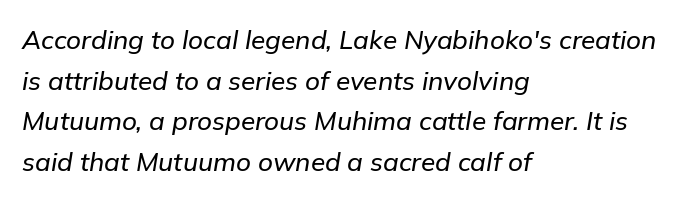
The image shows 26 px text type, italic (leaning right); set left-aligned, normal line spacing (1.56x), normal letter spacing, not underlined.
